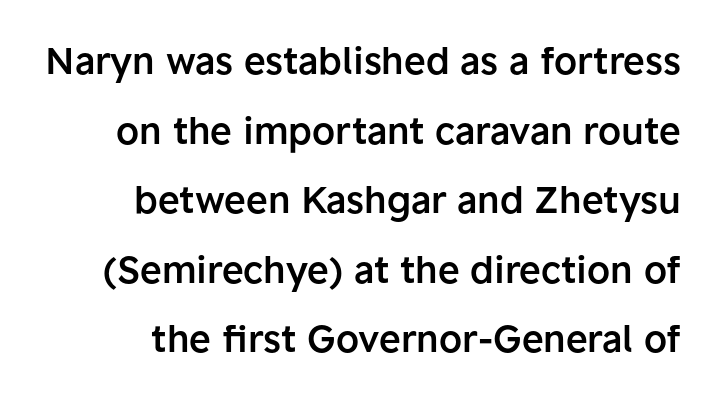
{"serif": "no", "italic": "no", "bold": "semi", "weight": "semibold", "width": "normal", "stroke_contrast": "low", "x_height": "medium", "monospaced": "no", "underline": "no", "align": "right", "line_spacing_ratio": 1.88, "letter_spacing": "normal", "letter_spacing_em": 0.0, "glyph_px": 37}
